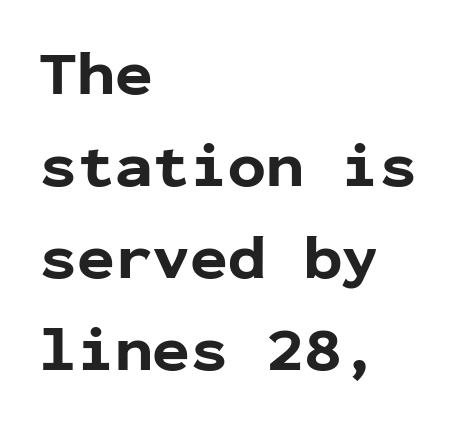
Q: Is the text bold? A: Yes.
Q: Is the text italic (slanted)? A: No, it is upright.
Q: Is the typeface a serif or a sans-serif typeface? A: Sans-serif.
Q: Is the text underlined? A: No.
Q: How is the paragraph aligned? A: Left-aligned.
Q: Is the spacing between letters normal or unusually wide? A: Normal.
Q: Is the spacing between lines tight, normal or loose? A: Normal.
Q: Width (condensed, normal, or wide)? A: Normal.
Q: Stroke contrast? A: Low.
Q: x-height? A: Medium.
Q: Monospaced? A: Yes.
